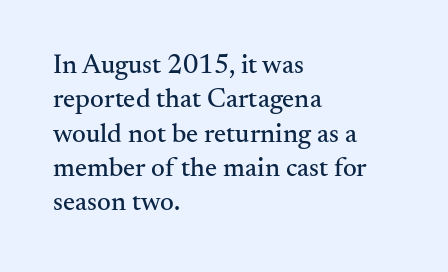
Q: Is the text italic (slanted)? A: No, it is upright.
Q: Is the text underlined? A: No.
Q: How is the paragraph aligned? A: Left-aligned.
Q: Is the spacing between letters normal or unusually wide? A: Normal.
Q: Is the spacing between lines tight, normal or loose? A: Normal.
